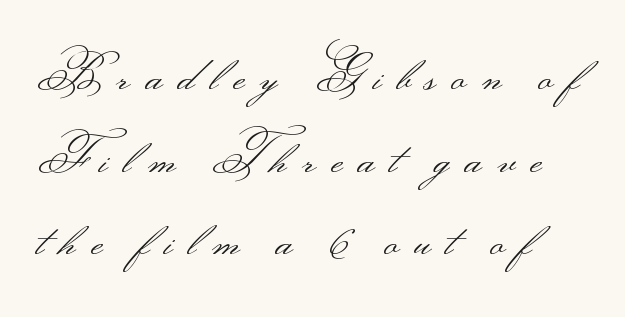
The image shows 47 px light, wide sans-serif type; set line spacing 1.76x, unusually wide letter spacing (+0.32 em), not underlined; medium stroke contrast.
